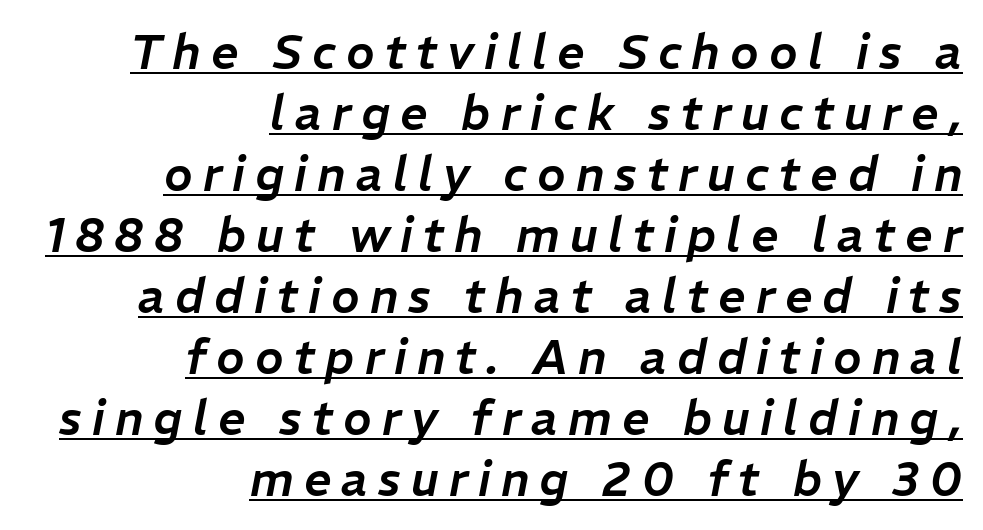
The tracking reads as deliberately expanded to a designer's eye. The typography opts for an oblique posture over an upright one. Leftover space on each line is placed entirely before the opening word. Line spacing here is normal.
